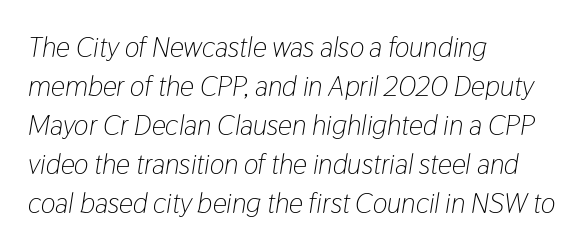
The image shows 28 px light, condensed type, italic (leaning right); set left-aligned, normal line spacing (1.39x), normal letter spacing, not underlined; low stroke contrast and a medium x-height.
